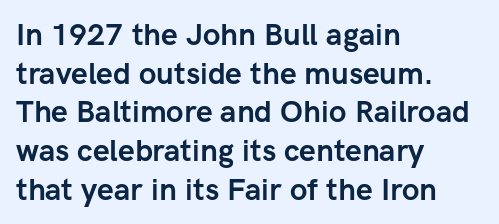
{"serif": "no", "italic": "no", "bold": "yes", "weight": "semibold", "width": "normal", "stroke_contrast": "low", "x_height": "medium", "monospaced": "no", "underline": "no", "align": "left", "line_spacing": "normal", "line_spacing_ratio": 1.29, "letter_spacing": "normal", "letter_spacing_em": 0.0, "glyph_px": 30}
